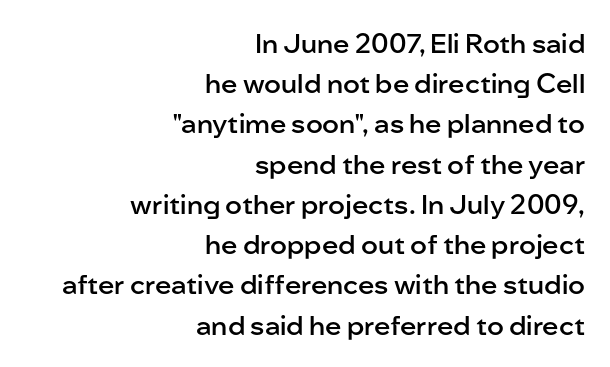
Anything drawn beneath the words? Only blank space. Short and long lines alike share a common ending point at right. This sample uses an upright cut, with every glyph sitting square on the baseline. The face used here is rendered with its standard letterfit. The leading is moderate, giving the passage an even texture. This is moderately heavy type, rendered in semibold.
